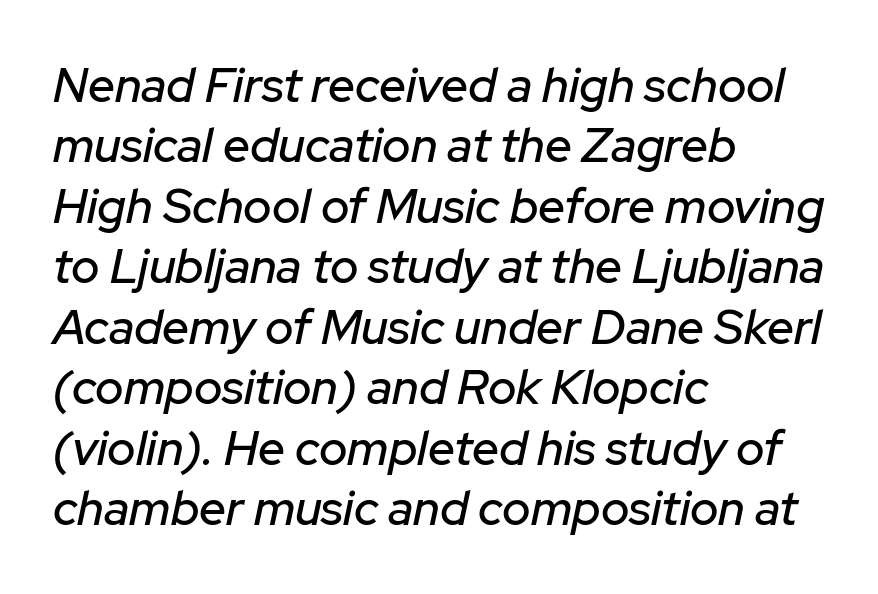
{"italic": "yes", "lean": "right", "slant_degrees": 12, "width": "normal", "stroke_contrast": "low", "x_height": "medium", "monospaced": "no", "underline": "no", "align": "left", "line_spacing": "normal", "line_spacing_ratio": 1.26, "letter_spacing": "normal", "letter_spacing_em": 0.0, "glyph_px": 48}
